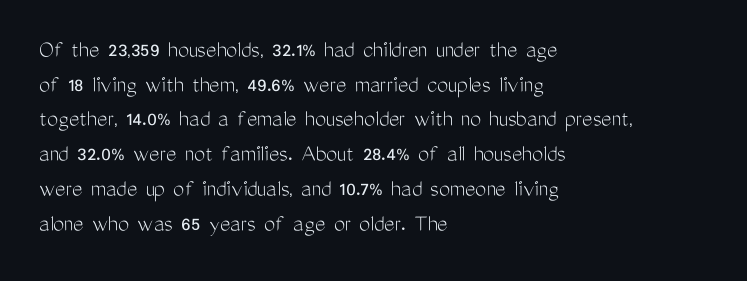
The image shows 25 px text type, upright; set left-aligned, normal line spacing (1.39x), normal letter spacing, not underlined.
